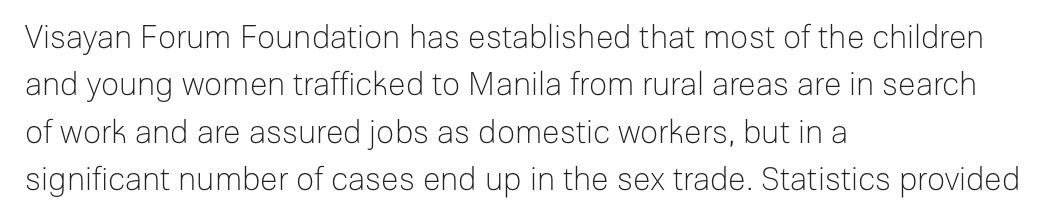
The image shows 32 px light sans-serif type, upright; set left-aligned, normal line spacing (1.48x), normal letter spacing, not underlined; low stroke contrast and a medium x-height.
